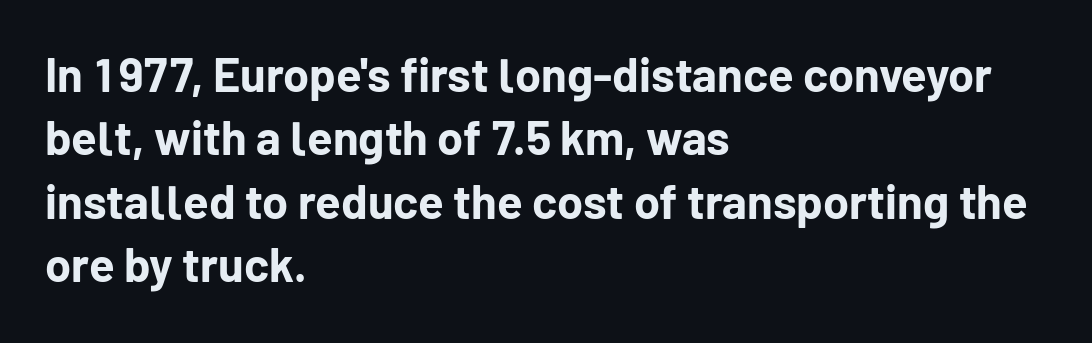
{"serif": "no", "italic": "no", "bold": "yes", "weight": "bold", "width": "normal", "stroke_contrast": "low", "x_height": "medium", "monospaced": "no", "underline": "no", "align": "left", "line_spacing": "normal", "line_spacing_ratio": 1.35, "letter_spacing": "normal", "letter_spacing_em": 0.0, "glyph_px": 47}
